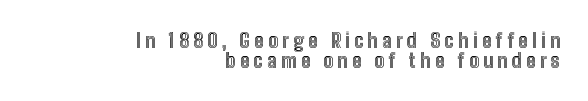
Is the letter spacing exaggerated? Yes — the characters are pushed far apart. The rag falls on the left side of this text block. Underline: absent. The lettering stays uniformly vertical, giving the passage a roman look. Compared with typical paragraphs, the rows here are closer together.
